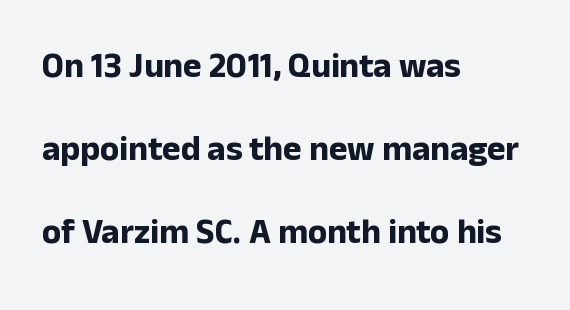
The letters carry no serifs — their stems end cleanly without finishing strokes. Descenders hang freely into open space. Set as a true bold cut, around the 700 mark. Standard letterfit; no display-style spreading of the glyphs. These lines are rendered in a variable-pitch font. Left-aligned paragraph, ragged on the right.
